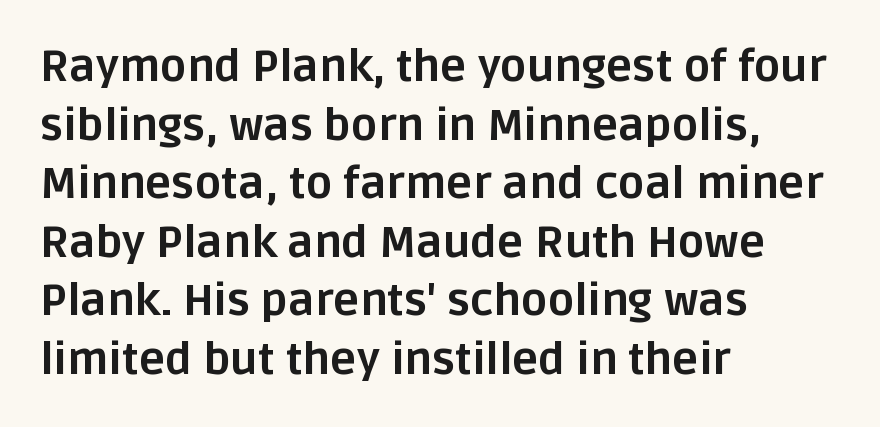
Q: Is the text bold? A: Yes.
Q: Is the text italic (slanted)? A: No, it is upright.
Q: Is the typeface a serif or a sans-serif typeface? A: Sans-serif.
Q: Is the text underlined? A: No.
Q: How is the paragraph aligned? A: Left-aligned.
Q: Is the spacing between letters normal or unusually wide? A: Normal.
Q: Is the spacing between lines tight, normal or loose? A: Normal.
Q: Width (condensed, normal, or wide)? A: Normal.
Q: Stroke contrast? A: Low.
Q: x-height? A: Large.
Q: Monospaced? A: No.
